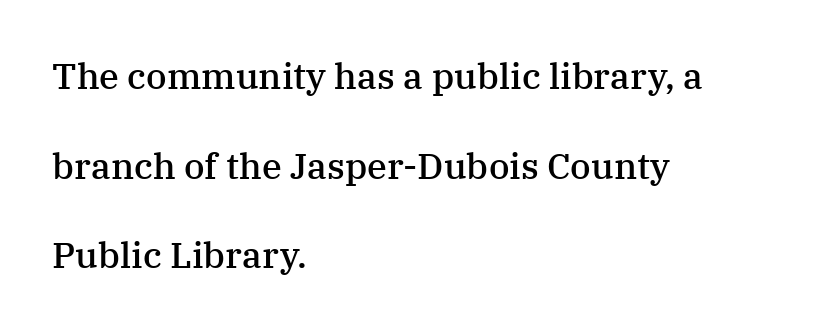
Q: Is the text bold? A: Semi-bold.
Q: Is the text italic (slanted)? A: No, it is upright.
Q: Is the typeface a serif or a sans-serif typeface? A: Serif.
Q: Is the text underlined? A: No.
Q: How is the paragraph aligned? A: Left-aligned.
Q: Is the spacing between letters normal or unusually wide? A: Normal.
Q: Is the spacing between lines tight, normal or loose? A: Loose.
Q: Width (condensed, normal, or wide)? A: Normal.
Q: Stroke contrast? A: Medium.
Q: x-height? A: Medium.
Q: Monospaced? A: No.
